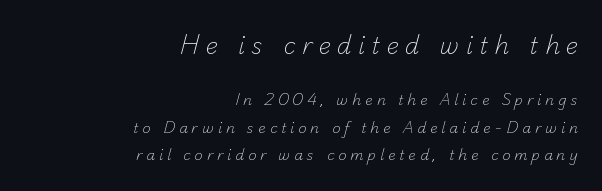
Q: Is the text bold? A: No.
Q: Is the text underlined? A: No.
Q: How is the paragraph aligned? A: Right-aligned.
Q: Is the spacing between letters normal or unusually wide? A: Unusually wide.
Q: Is the spacing between lines tight, normal or loose? A: Loose.
Q: Which block of text is set in a larger size, the first (top) or the second (bottom)? A: The first (top) one.
